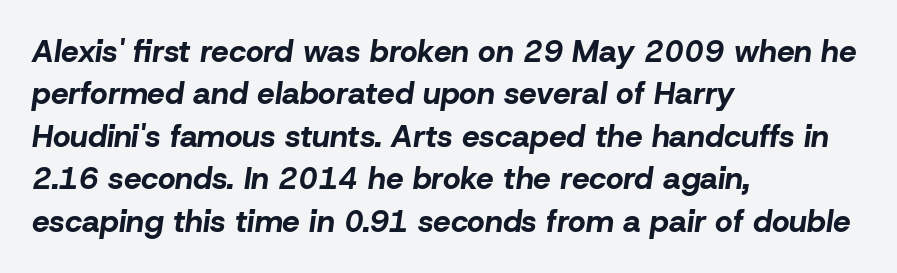
{"italic": "yes", "lean": "right", "slant_degrees": 8, "bold": "yes", "weight": "bold", "width": "normal", "stroke_contrast": "low", "x_height": "medium", "monospaced": "no", "underline": "no", "align": "left", "line_spacing": "normal", "line_spacing_ratio": 1.37, "letter_spacing": "normal", "letter_spacing_em": 0.0, "glyph_px": 31}
